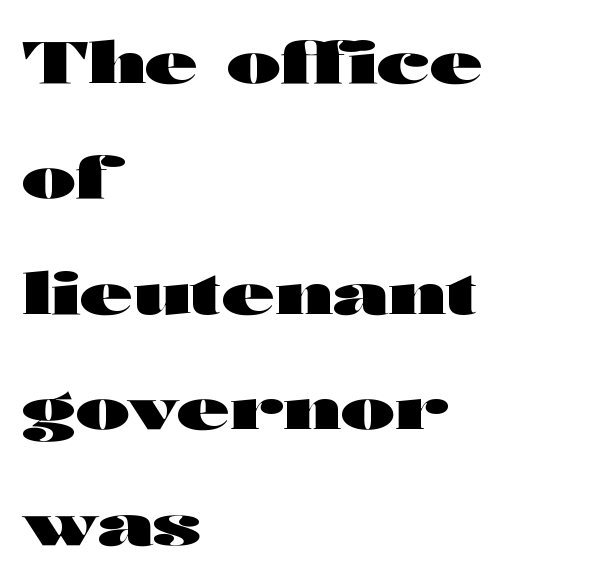
Each line starts at the same left margin while the right side varies. You could call the tracking neutral — neither tight nor loose. The space directly below the letters is spotless. Do the letters lean? They stand straight. Think of a printed novel: that variable character pitch is what you see here.
